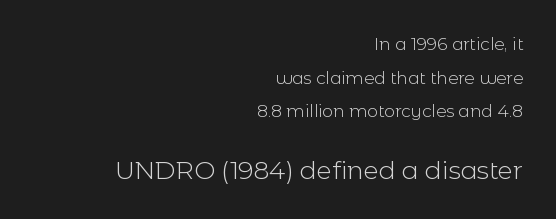
The image shows 25 px text type, upright; set right-aligned, loose line spacing (1.98x), normal letter spacing, not underlined; the second (bottom) block is 1.47x larger.
